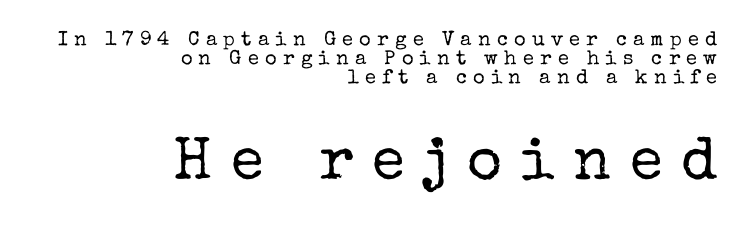
Q: Is the text bold? A: No.
Q: Is the text italic (slanted)? A: No, it is upright.
Q: Is the typeface a serif or a sans-serif typeface? A: Serif.
Q: Is the text underlined? A: No.
Q: How is the paragraph aligned? A: Right-aligned.
Q: Is the spacing between letters normal or unusually wide? A: Unusually wide.
Q: Is the spacing between lines tight, normal or loose? A: Tight.
Q: Which block of text is set in a larger size, the first (top) or the second (bottom)? A: The second (bottom) one.
Q: Width (condensed, normal, or wide)? A: Normal.
Q: Stroke contrast? A: Low.
Q: x-height? A: Medium.
Q: Monospaced? A: No.
